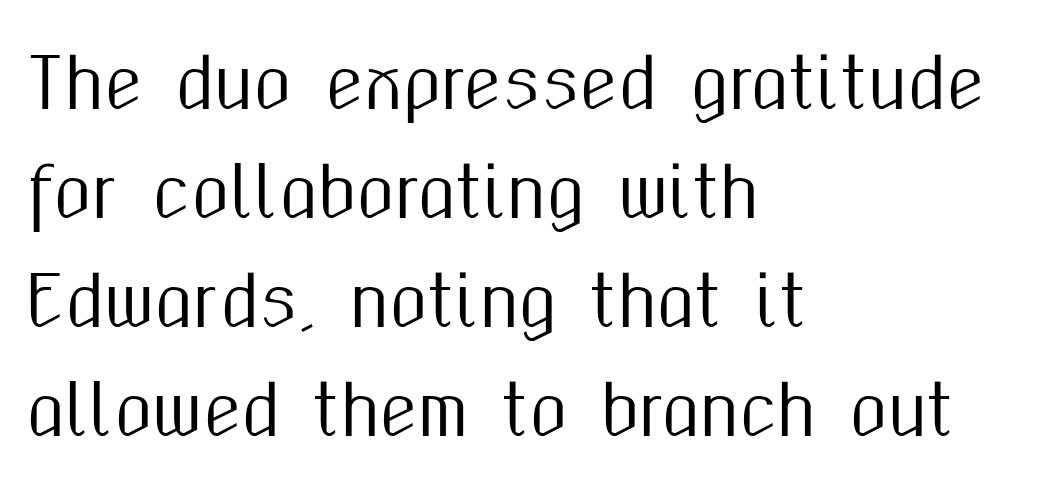
Leading matches the norm, producing a regular column. Which margin do the lines hug? The left one — the right edge is uneven. Every stem runs plumb, perpendicular to the baseline. This sample uses plain, unmodified letter spacing.
